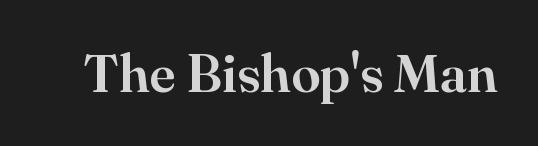
{"serif": "yes", "italic": "no", "width": "normal", "stroke_contrast": "high", "x_height": "small", "monospaced": "no", "underline": "no", "letter_spacing": "normal", "letter_spacing_em": 0.0, "glyph_px": 53}
